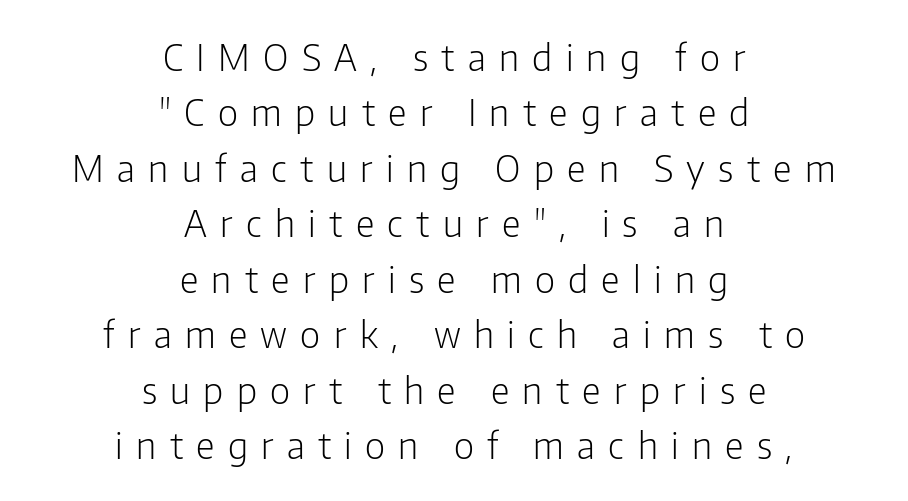
Q: Is the text bold? A: No.
Q: Is the text italic (slanted)? A: No, it is upright.
Q: Is the typeface a serif or a sans-serif typeface? A: Sans-serif.
Q: Is the text underlined? A: No.
Q: How is the paragraph aligned? A: Centered.
Q: Is the spacing between letters normal or unusually wide? A: Unusually wide.
Q: Is the spacing between lines tight, normal or loose? A: Normal.
Q: Width (condensed, normal, or wide)? A: Condensed.
Q: Stroke contrast? A: Low.
Q: x-height? A: Medium.
Q: Monospaced? A: No.
